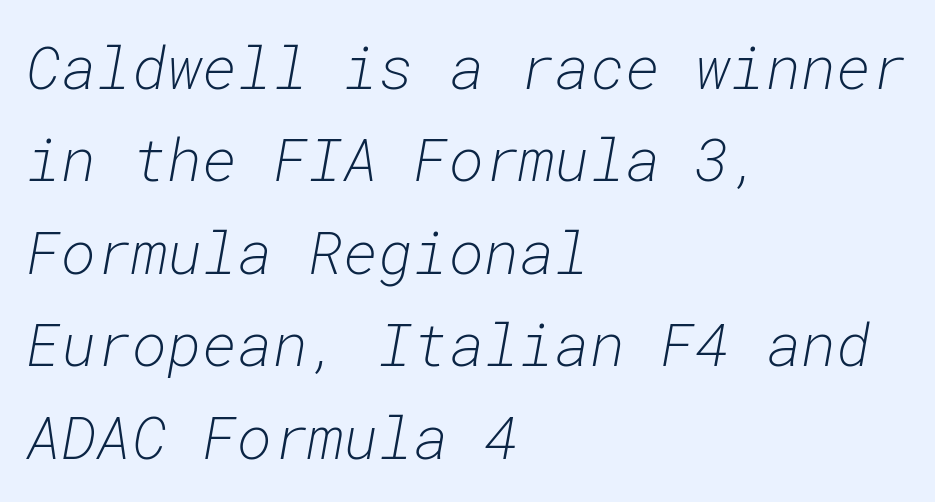
{"italic": "yes", "lean": "right", "slant_degrees": 10, "bold": "no", "weight": "light", "width": "normal", "stroke_contrast": "low", "x_height": "medium", "monospaced": "yes", "underline": "no", "align": "left", "line_spacing": "normal", "line_spacing_ratio": 1.54, "letter_spacing": "normal", "letter_spacing_em": 0.0, "glyph_px": 60}
